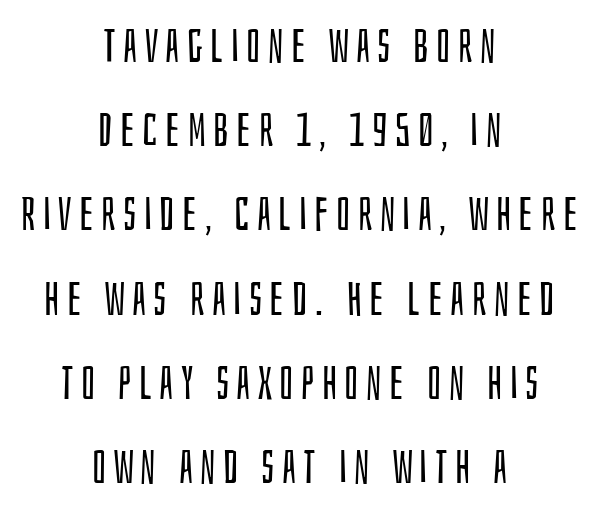
Q: Is the text bold? A: No.
Q: Is the text italic (slanted)? A: No, it is upright.
Q: Is the typeface a serif or a sans-serif typeface? A: Sans-serif.
Q: Is the text underlined? A: No.
Q: How is the paragraph aligned? A: Centered.
Q: Width (condensed, normal, or wide)? A: Condensed.
Q: Stroke contrast? A: Low.
Q: x-height? A: Large.
Q: Monospaced? A: No.
